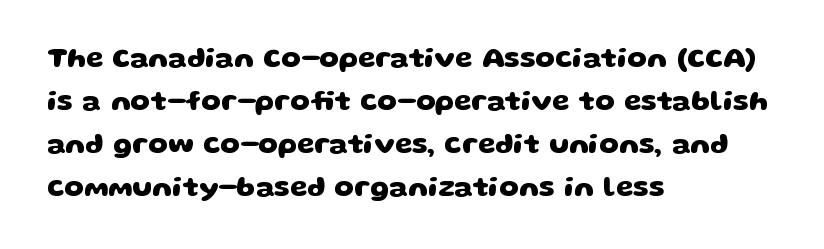
Q: Is the text bold? A: Yes.
Q: Is the typeface a serif or a sans-serif typeface? A: Sans-serif.
Q: Is the text underlined? A: No.
Q: How is the paragraph aligned? A: Left-aligned.
Q: Is the spacing between letters normal or unusually wide? A: Normal.
Q: Is the spacing between lines tight, normal or loose? A: Normal.
Q: Width (condensed, normal, or wide)? A: Wide.
Q: Stroke contrast? A: Low.
Q: x-height? A: Large.
Q: Monospaced? A: No.
